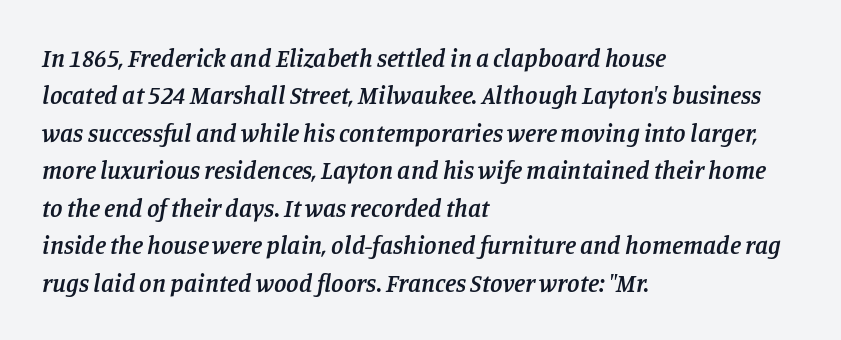
The image shows 25 px text type, italic (leaning right); set left-aligned, normal line spacing (1.5x), normal letter spacing, not underlined.
